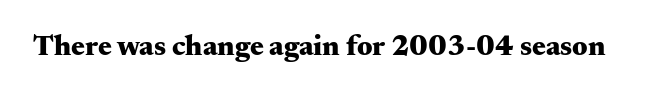
The image shows 29 px heavy, wide serif type, upright; set normal letter spacing, not underlined; medium stroke contrast and a small x-height.
